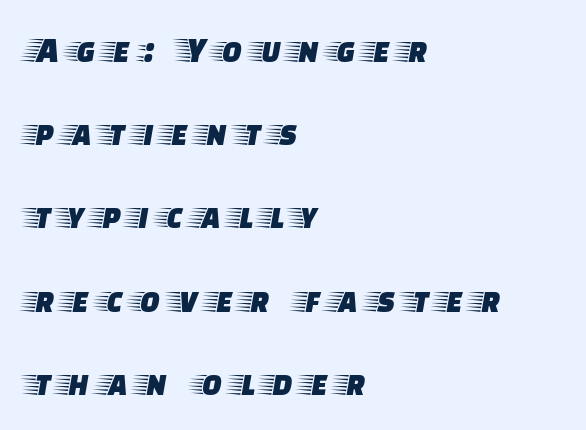
Nobody drew a line under any word here. This is serif lettering, the kind often seen in printed books. Reading down the column, the eye jumps a long way to each next line.
